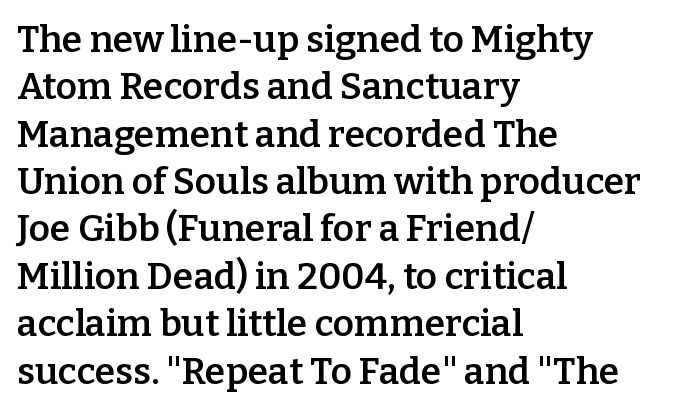
{"serif": "yes", "italic": "no", "bold": "semi", "weight": "semibold", "width": "normal", "stroke_contrast": "low", "x_height": "medium", "monospaced": "no", "underline": "no", "align": "left", "line_spacing": "normal", "line_spacing_ratio": 1.28, "letter_spacing": "normal", "letter_spacing_em": 0.0, "glyph_px": 37}
